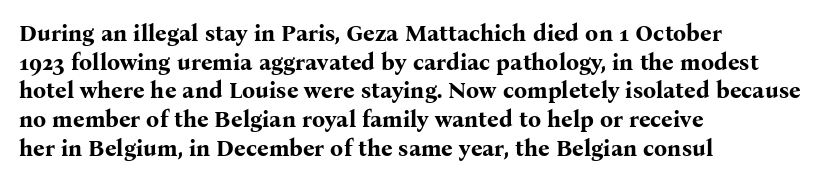
The image shows 23 px bold type, upright; set left-aligned, normal line spacing (1.25x), normal letter spacing, not underlined.
